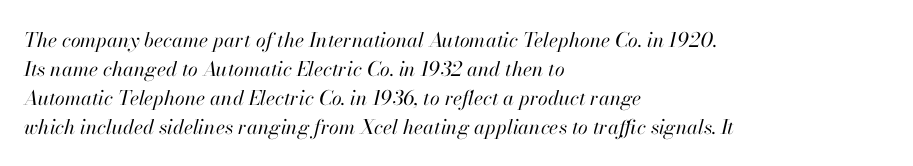
{"italic": "yes", "lean": "right", "slant_degrees": 13, "bold": "no", "underline": "no", "align": "left", "line_spacing": "normal", "line_spacing_ratio": 1.45, "letter_spacing": "normal", "letter_spacing_em": 0.0, "glyph_px": 20}
